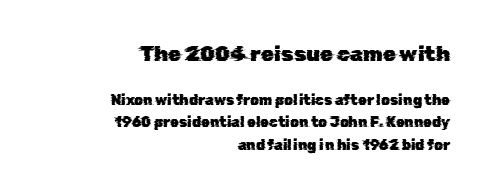
The image shows 21 px text type; set right-aligned, normal line spacing (1.59x), normal letter spacing, not underlined; the first (top) block is 1.5x larger.
